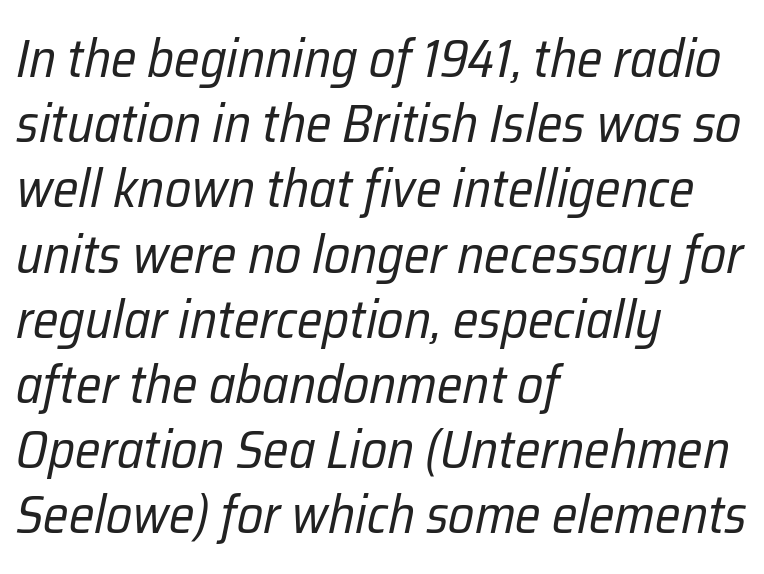
Q: Is the text bold? A: No.
Q: Is the text italic (slanted)? A: Yes, it leans right by about 12 degrees.
Q: Is the text underlined? A: No.
Q: How is the paragraph aligned? A: Left-aligned.
Q: Is the spacing between letters normal or unusually wide? A: Normal.
Q: Width (condensed, normal, or wide)? A: Condensed.
Q: Stroke contrast? A: Low.
Q: x-height? A: Medium.
Q: Monospaced? A: No.
